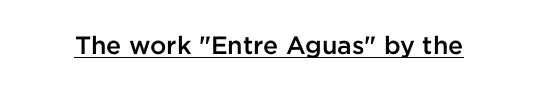
The image shows 25 px text type, upright; set normal letter spacing, underlined.
